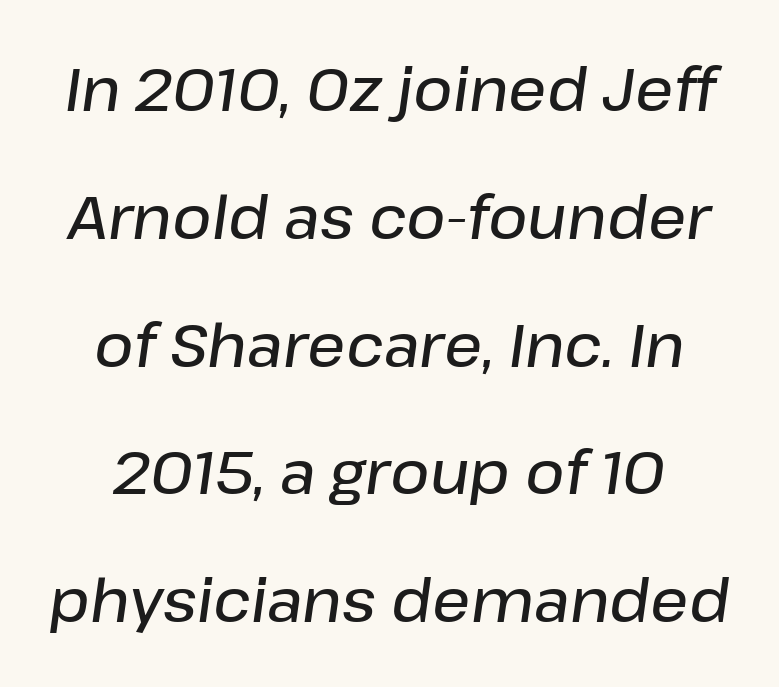
The text carries the slant typical of an italic or oblique font. Each glyph is drawn with semibold strokes, heavier than normal yet not fully bold. Successive baselines arrive slowly, with a big drop between each. Observe the ordinary spacing: letters are neighbours, not strangers. Bare-footed words on every line. Proportional: the letters do not fall into vertical columns.
